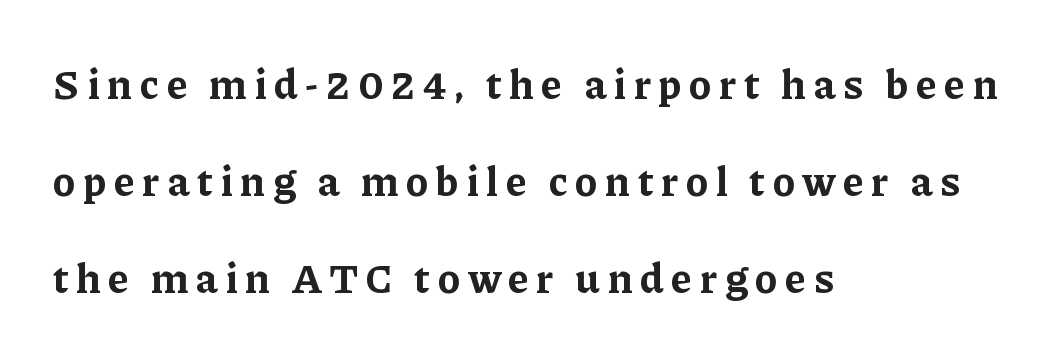
The image shows 41 px bold serif type, upright; set left-aligned, loose line spacing (2.37x), not underlined; low stroke contrast and a medium x-height.
